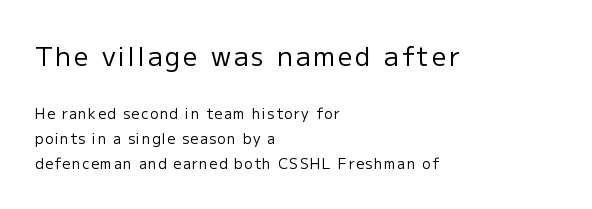
{"italic": "no", "bold": "no", "underline": "no", "align": "left", "line_spacing_ratio": 1.78, "larger_block": "first", "size_ratio": 1.86, "glyph_px": 26}
